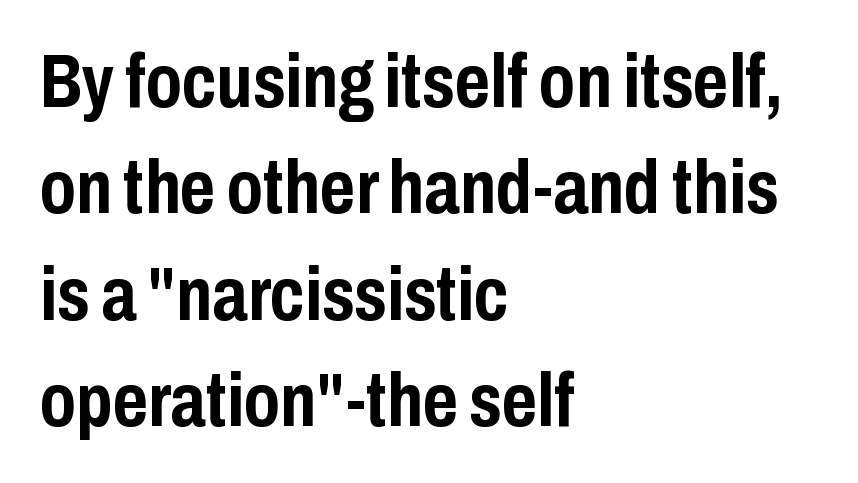
The image shows 76 px semibold, condensed sans-serif type, upright; set left-aligned, normal line spacing (1.4x), normal letter spacing, not underlined; low stroke contrast and a medium x-height.
